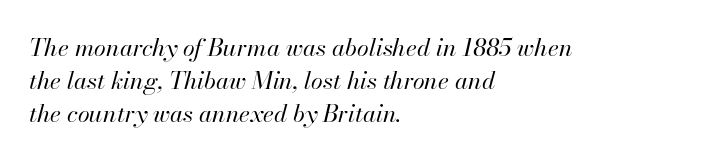
{"italic": "yes", "lean": "right", "slant_degrees": 13, "bold": "no", "underline": "no", "align": "left", "line_spacing": "normal", "line_spacing_ratio": 1.37, "letter_spacing": "normal", "letter_spacing_em": 0.0, "glyph_px": 24}
